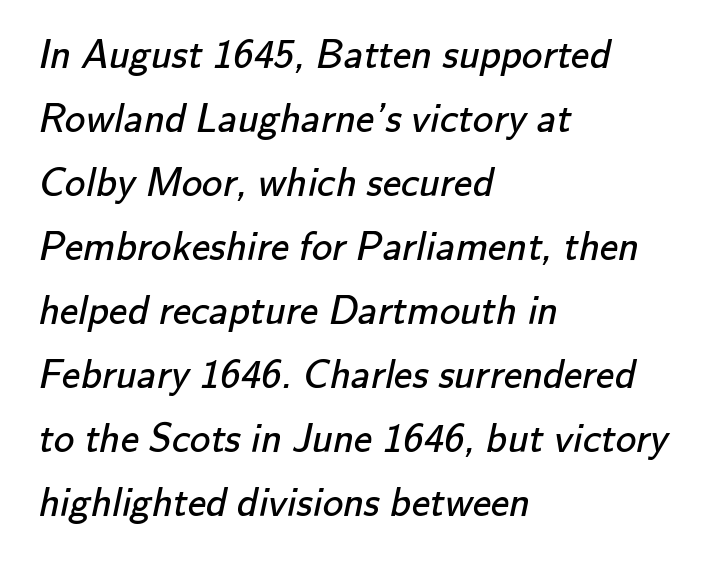
A typesetter would label this face a sans. This sample is left-justified, so line endings fall wherever the words run out. A typesetter would call this zero additional tracking. The strokes carry an ordinary text weight at most. Quick note: interline space is typical.
